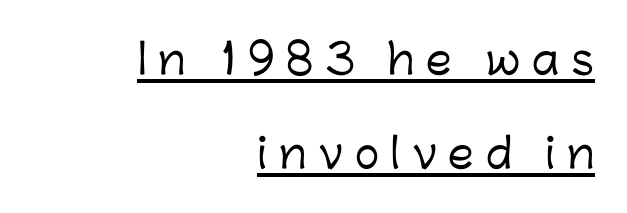
Q: Is the text italic (slanted)? A: No, it is upright.
Q: Is the typeface a serif or a sans-serif typeface? A: Sans-serif.
Q: Is the text underlined? A: Yes.
Q: How is the paragraph aligned? A: Right-aligned.
Q: Is the spacing between letters normal or unusually wide? A: Unusually wide.
Q: Is the spacing between lines tight, normal or loose? A: Loose.
Q: Width (condensed, normal, or wide)? A: Normal.
Q: Stroke contrast? A: Low.
Q: x-height? A: Medium.
Q: Monospaced? A: No.
